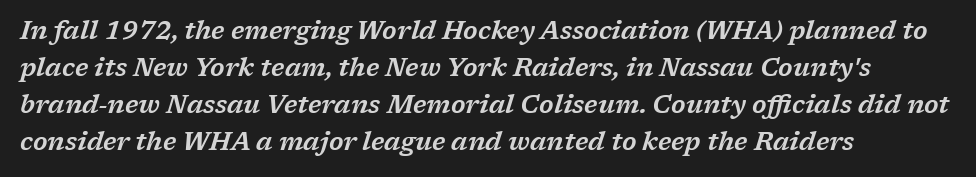
The image shows 25 px text type, italic (leaning right); set left-aligned, normal line spacing (1.48x), normal letter spacing, not underlined.
